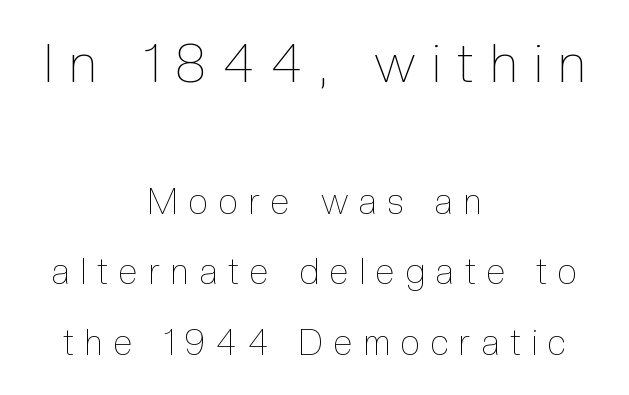
{"italic": "no", "bold": "no", "weight": "thin", "width": "condensed", "x_height": "medium", "monospaced": "no", "underline": "no", "align": "center", "line_spacing": "loose", "line_spacing_ratio": 2.01, "letter_spacing": "wide", "letter_spacing_em": 0.32, "larger_block": "first", "size_ratio": 1.51, "glyph_px": 53}
